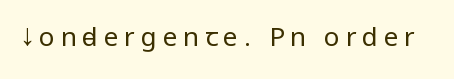
{"italic": "no", "bold": "no", "underline": "no", "letter_spacing": "wide", "letter_spacing_em": 0.22, "glyph_px": 26}
